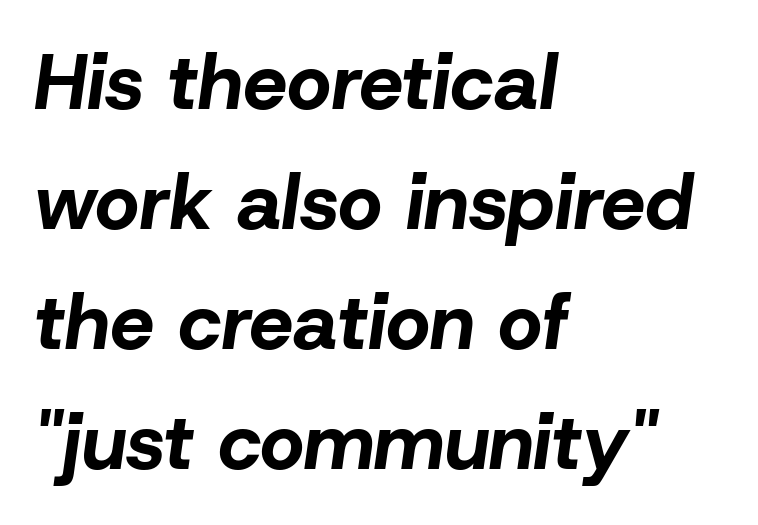
The image shows 78 px bold type, italic (leaning right); set left-aligned, normal line spacing (1.54x), normal letter spacing, not underlined; low stroke contrast and a medium x-height.
